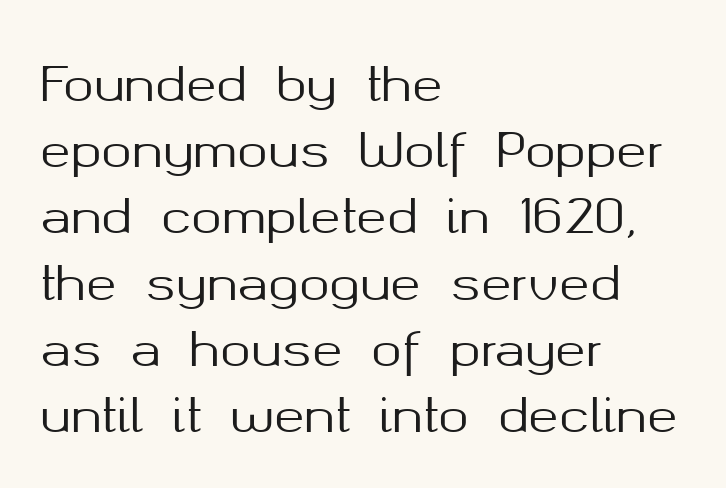
Q: Is the text italic (slanted)? A: No, it is upright.
Q: Is the typeface a serif or a sans-serif typeface? A: Sans-serif.
Q: Is the text underlined? A: No.
Q: How is the paragraph aligned? A: Left-aligned.
Q: Is the spacing between letters normal or unusually wide? A: Normal.
Q: Is the spacing between lines tight, normal or loose? A: Normal.
Q: Width (condensed, normal, or wide)? A: Normal.
Q: Stroke contrast? A: Medium.
Q: x-height? A: Medium.
Q: Monospaced? A: No.
